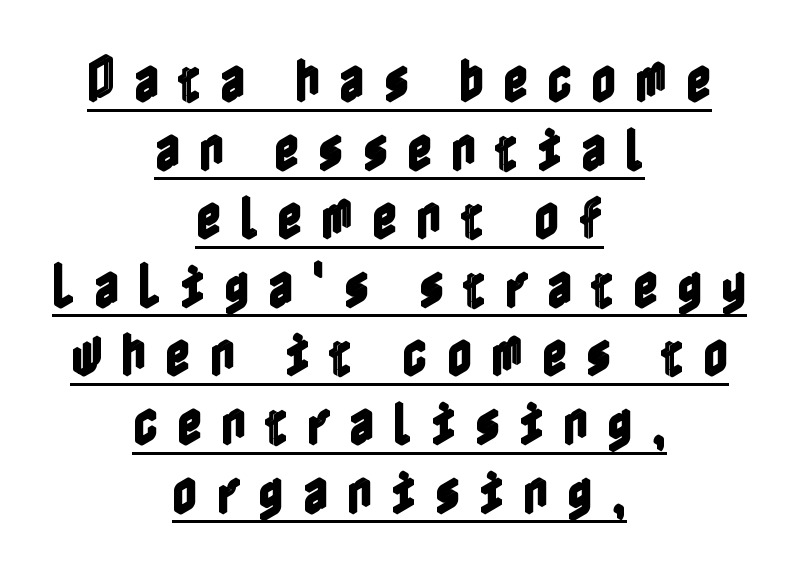
The image shows 49 px condensed type, upright; set centered, normal line spacing (1.4x), unusually wide letter spacing (+0.38 em), underlined; a medium x-height.
